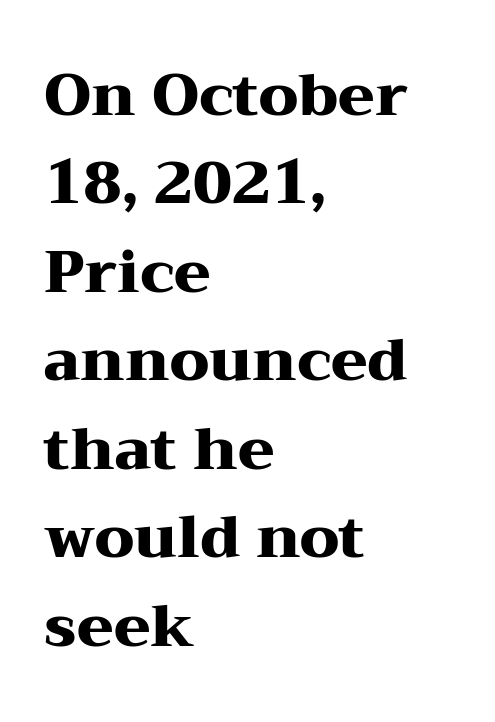
Q: Is the text bold? A: Yes.
Q: Is the text italic (slanted)? A: No, it is upright.
Q: Is the typeface a serif or a sans-serif typeface? A: Serif.
Q: Is the text underlined? A: No.
Q: How is the paragraph aligned? A: Left-aligned.
Q: Is the spacing between letters normal or unusually wide? A: Normal.
Q: Is the spacing between lines tight, normal or loose? A: Normal.
Q: Width (condensed, normal, or wide)? A: Wide.
Q: Stroke contrast? A: Medium.
Q: x-height? A: Medium.
Q: Monospaced? A: No.
